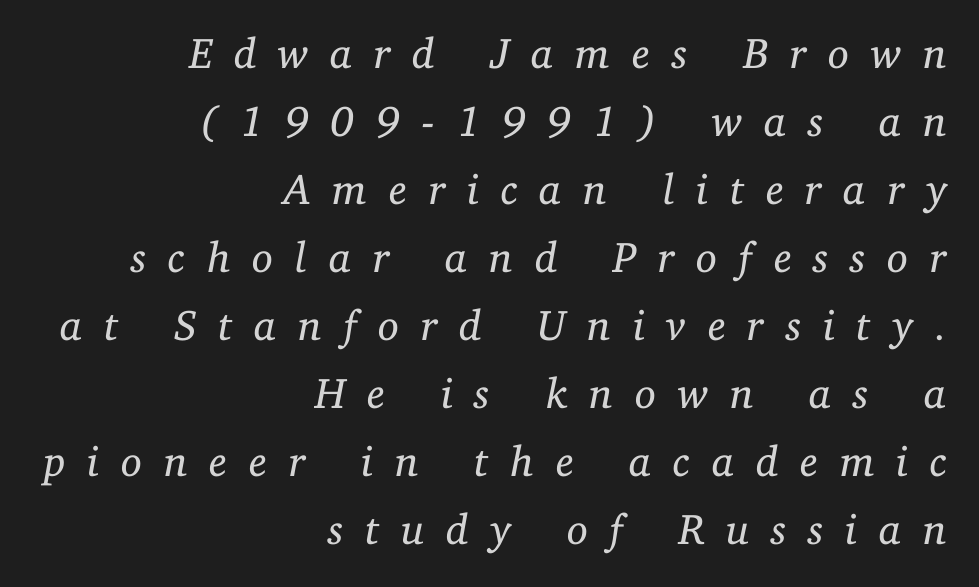
The image shows 43 px regular-weight serif type, italic (leaning right); set right-aligned, normal line spacing (1.58x), unusually wide letter spacing (+0.5 em), not underlined; low stroke contrast and a medium x-height.
